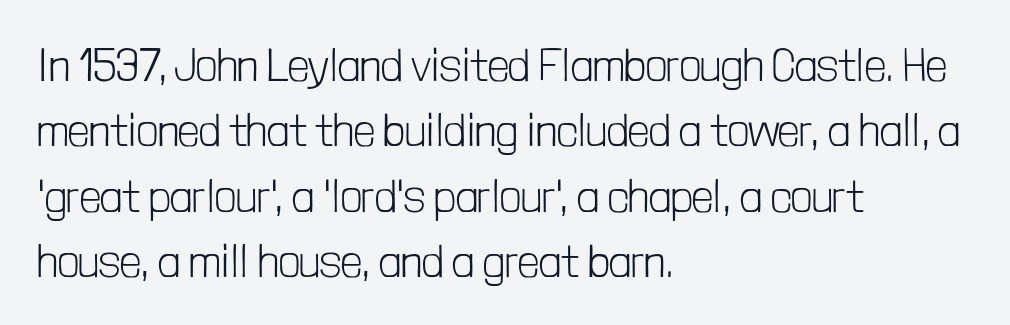
You can tell it's not italic because the verticals are truly vertical. Notice how descenders clear the ascenders below comfortably — that's standard leading. Stem width sits at or under what a default text font uses. One-word summary of the alignment: left. No word sits above an underline.
